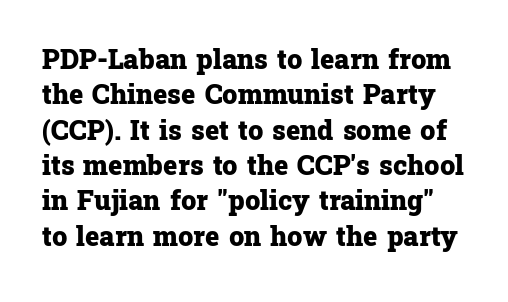
The image shows 27 px bold type, upright; set normal line spacing (1.31x), normal letter spacing, not underlined.
